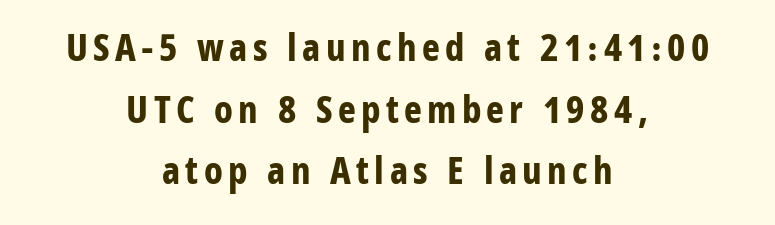
A clean baseline with only descenders dipping below it. Nope, not italic — everything's standing straight. Each letter's strokes conclude bluntly, with no projecting serifs. Its strokes are broad and dark, the hallmark of bold type.
